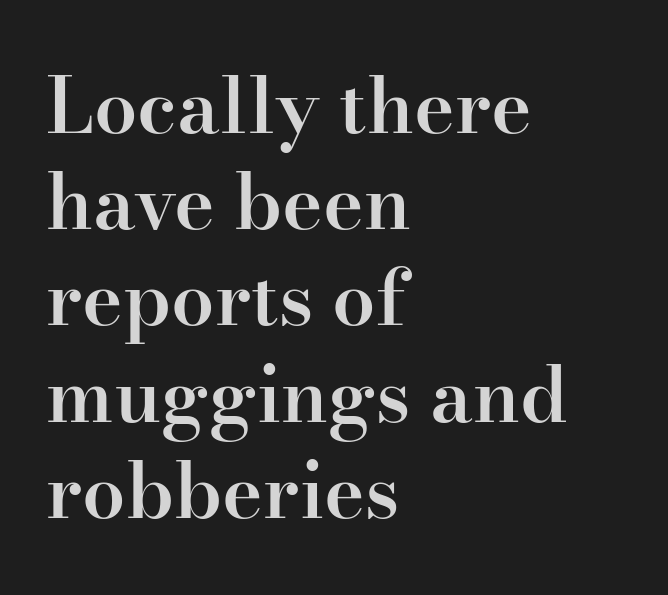
Interline gaps are of average width in this sample. You could call the tracking neutral — neither tight nor loose. The rendering uses natural spacing where letterforms have individual widths. Style check: upright. Is the block centered? No — it sits flush against the left margin. The passage shown is typeset with a serif family.
